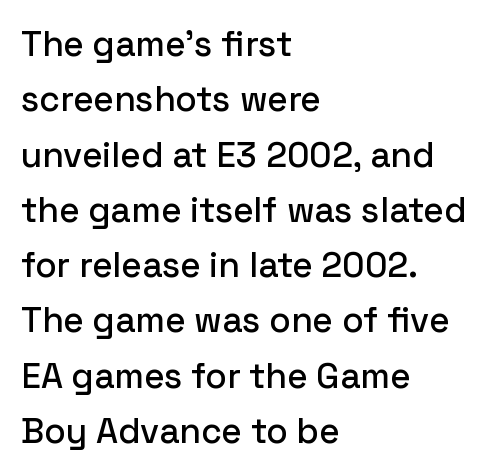
Q: Is the text italic (slanted)? A: No, it is upright.
Q: Is the typeface a serif or a sans-serif typeface? A: Sans-serif.
Q: Is the text underlined? A: No.
Q: How is the paragraph aligned? A: Left-aligned.
Q: Is the spacing between letters normal or unusually wide? A: Normal.
Q: Is the spacing between lines tight, normal or loose? A: Normal.
Q: Width (condensed, normal, or wide)? A: Normal.
Q: Stroke contrast? A: Low.
Q: x-height? A: Medium.
Q: Monospaced? A: No.
